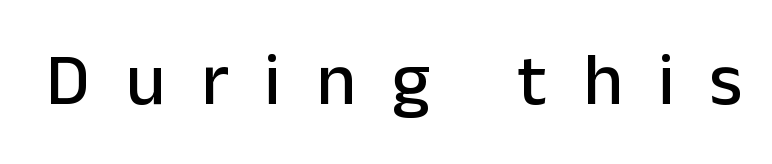
{"serif": "no", "italic": "no", "width": "normal", "stroke_contrast": "low", "x_height": "medium", "monospaced": "no", "underline": "no", "letter_spacing": "wide", "letter_spacing_em": 0.49, "glyph_px": 73}
